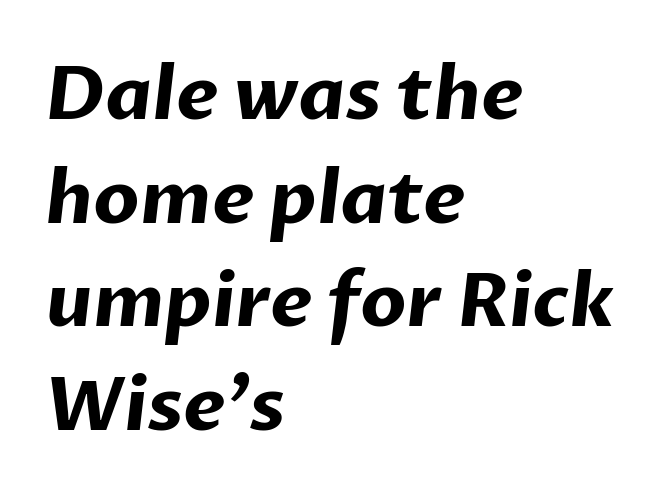
No extra tracking has been applied to these lines. Type without underlining. Compared with an ordinary text face, these strokes are far heavier — a full bold. One glance says typical: line gaps are just what's usual. This rendering uses left alignment, leaving the right contour irregular. Each letter keeps its own natural width here, so spacing adapts to shape.
